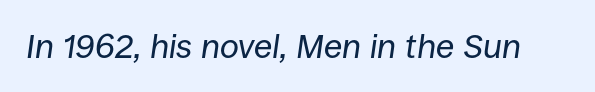
The strip under each line holds only bare page. Think standard paragraph weight, or any step lighter than that. Designer's note — italics engaged. Each letter keeps its own natural width here, so spacing adapts to shape.
